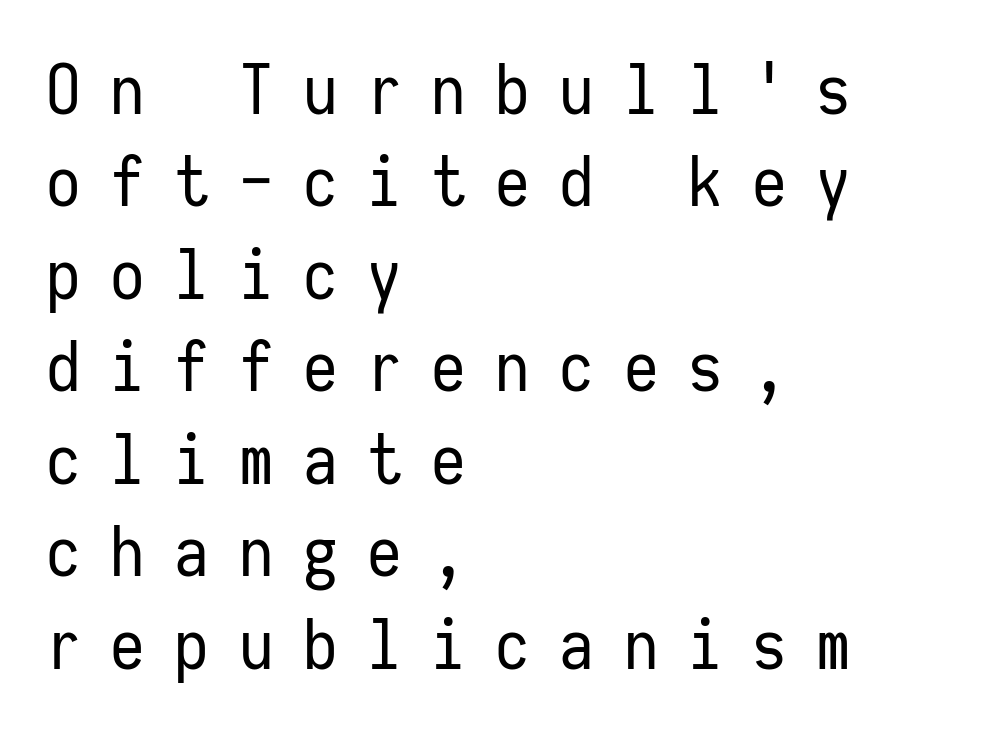
The image shows 69 px regular-weight, condensed sans-serif type, upright, monospaced; set left-aligned, normal line spacing (1.34x), unusually wide letter spacing (+0.43 em), not underlined; low stroke contrast and a medium x-height.
